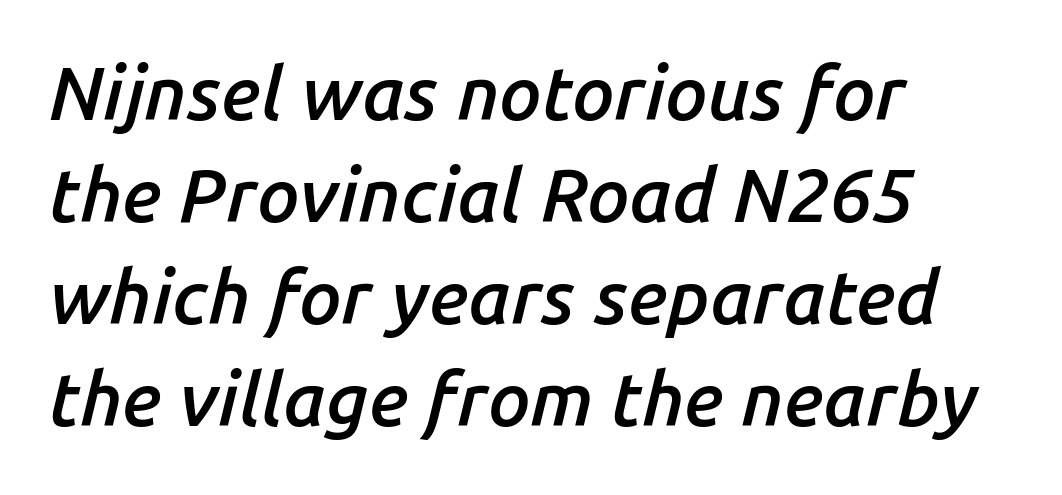
A bit beefed up — I'd call it semibold rather than bold. The lettering tilts uniformly, giving the passage an italic look. Glyph-to-glyph distance matches everyday printed text. Evenly set lines give the paragraph a standard silhouette. Looks like regular typesetting: each glyph gets only the width it needs.
